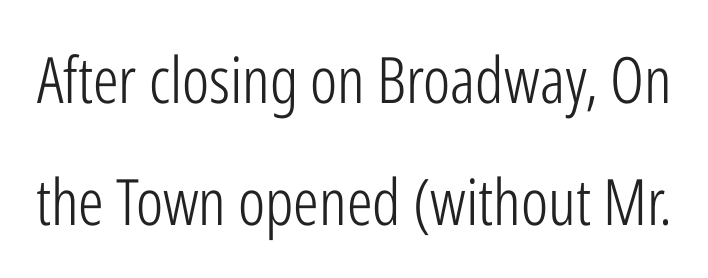
The image shows 64 px light, condensed sans-serif type, upright; set loose line spacing (1.9x), normal letter spacing, not underlined; low stroke contrast and a medium x-height.
